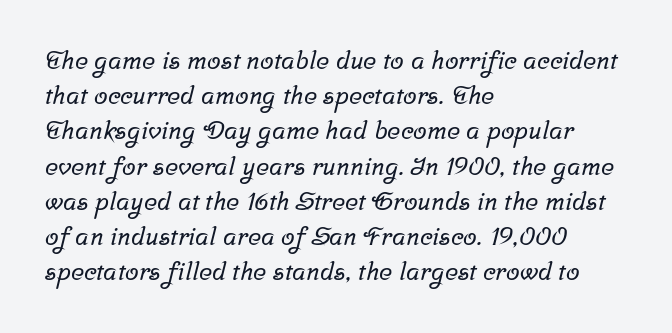
{"underline": "no", "align": "left", "line_spacing": "normal", "line_spacing_ratio": 1.41, "letter_spacing": "normal", "letter_spacing_em": 0.0, "glyph_px": 25}
